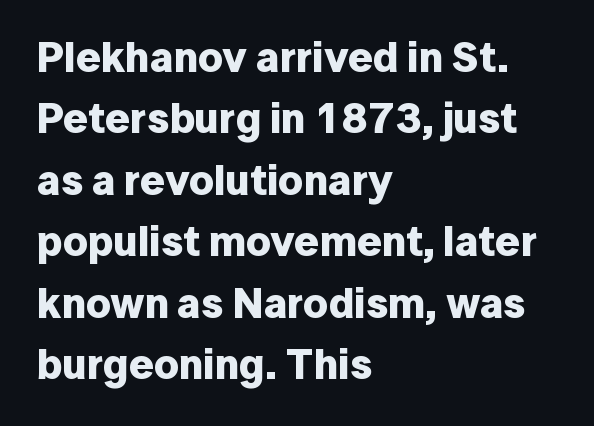
{"serif": "no", "italic": "no", "bold": "yes", "weight": "bold", "width": "normal", "stroke_contrast": "low", "x_height": "medium", "monospaced": "no", "underline": "no", "align": "left", "line_spacing": "normal", "line_spacing_ratio": 1.43, "letter_spacing": "normal", "letter_spacing_em": 0.0, "glyph_px": 43}
